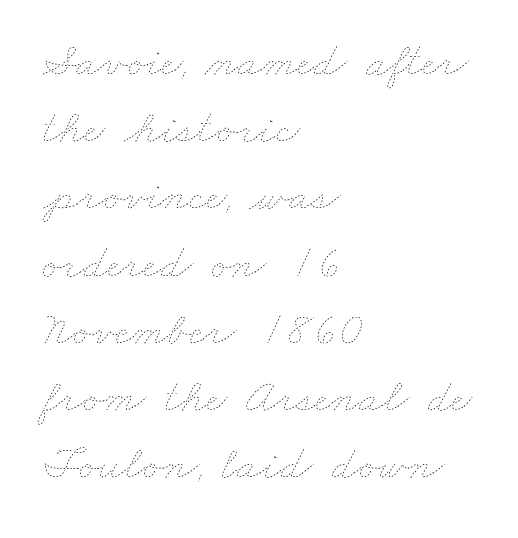
Q: Is the text bold? A: No.
Q: Is the text underlined? A: No.
Q: How is the paragraph aligned? A: Left-aligned.
Q: Is the spacing between letters normal or unusually wide? A: Normal.
Q: Is the spacing between lines tight, normal or loose? A: Normal.
Q: Width (condensed, normal, or wide)? A: Wide.
Q: Stroke contrast? A: Low.
Q: x-height? A: Small.
Q: Monospaced? A: No.
